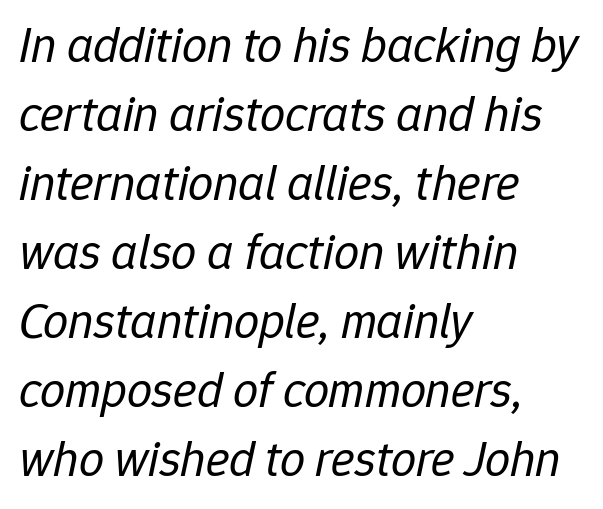
{"italic": "yes", "lean": "right", "slant_degrees": 12, "bold": "no", "weight": "regular", "width": "normal", "stroke_contrast": "low", "x_height": "medium", "monospaced": "no", "underline": "no", "align": "left", "line_spacing": "normal", "line_spacing_ratio": 1.38, "letter_spacing": "normal", "letter_spacing_em": 0.0, "glyph_px": 50}
